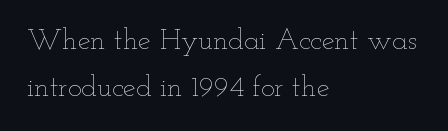
{"italic": "no", "bold": "no", "weight": "thin", "width": "wide", "stroke_contrast": "low", "x_height": "small", "monospaced": "no", "underline": "no", "align": "left", "line_spacing": "normal", "line_spacing_ratio": 1.61, "letter_spacing": "normal", "letter_spacing_em": 0.0, "glyph_px": 29}
